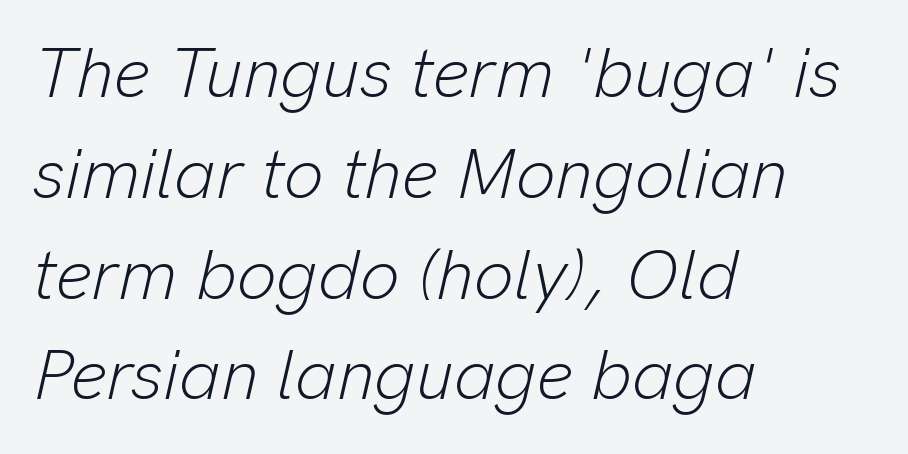
{"italic": "yes", "lean": "right", "slant_degrees": 13, "bold": "no", "weight": "light", "width": "normal", "stroke_contrast": "low", "x_height": "medium", "monospaced": "no", "underline": "no", "align": "left", "line_spacing": "normal", "line_spacing_ratio": 1.44, "letter_spacing": "normal", "letter_spacing_em": 0.0, "glyph_px": 70}
